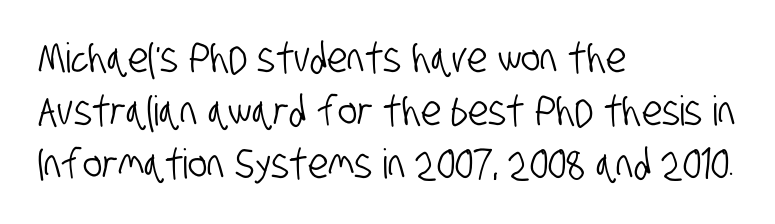
Q: Is the typeface a serif or a sans-serif typeface? A: Sans-serif.
Q: Is the text underlined? A: No.
Q: How is the paragraph aligned? A: Left-aligned.
Q: Is the spacing between letters normal or unusually wide? A: Normal.
Q: Is the spacing between lines tight, normal or loose? A: Normal.
Q: Width (condensed, normal, or wide)? A: Condensed.
Q: Stroke contrast? A: Low.
Q: x-height? A: Large.
Q: Monospaced? A: No.
